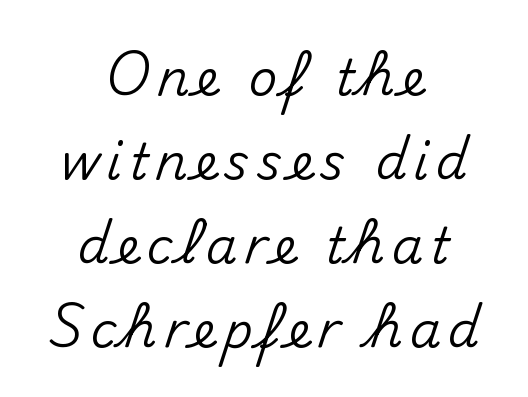
Each line is balanced around a shared central axis. Letterform terminals end flat and unadorned throughout the passage. This sample has the flowing, uneven cadence of proportional lettering.
